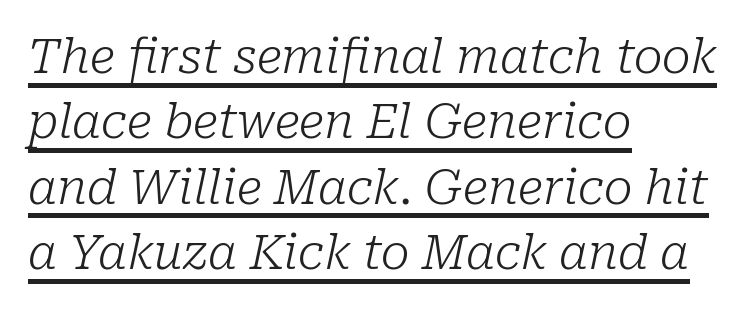
Honestly, the letter spacing is just normal — you wouldn't notice it. Compared with undecorated copy, this sample adds a rule below the words. These glyphs show unthickened strokes, regular width or finer. Short and long lines alike share a common starting point at left. Characters are canted at an angle relative to the baseline's perpendicular.
